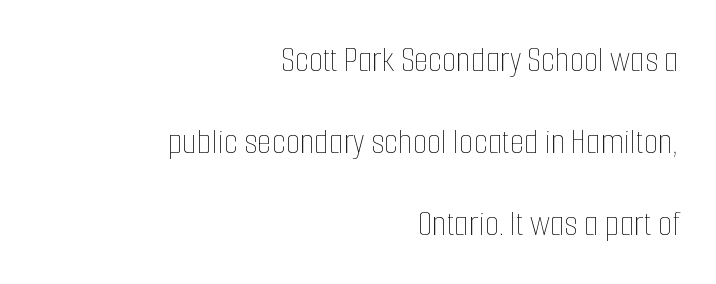
{"italic": "no", "bold": "no", "weight": "thin", "width": "condensed", "stroke_contrast": "low", "x_height": "medium", "monospaced": "no", "underline": "no", "align": "right", "line_spacing": "loose", "line_spacing_ratio": 2.21, "letter_spacing": "normal", "letter_spacing_em": 0.0, "glyph_px": 37}
